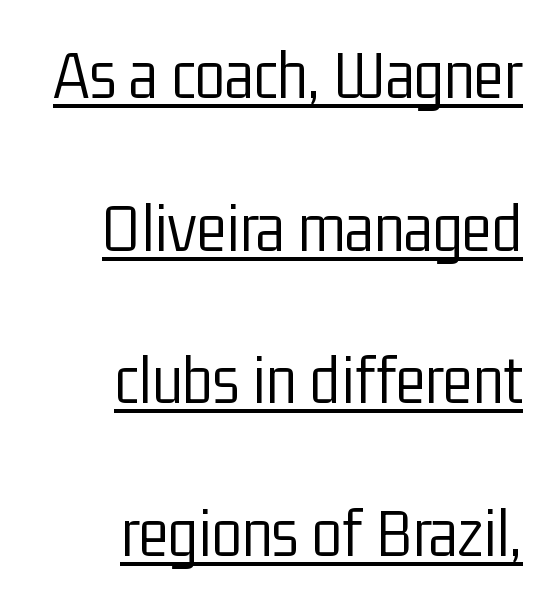
Q: Is the text bold? A: No.
Q: Is the text italic (slanted)? A: No, it is upright.
Q: Is the typeface a serif or a sans-serif typeface? A: Sans-serif.
Q: Is the text underlined? A: Yes.
Q: How is the paragraph aligned? A: Right-aligned.
Q: Is the spacing between letters normal or unusually wide? A: Normal.
Q: Is the spacing between lines tight, normal or loose? A: Loose.
Q: Width (condensed, normal, or wide)? A: Condensed.
Q: Stroke contrast? A: Low.
Q: x-height? A: Medium.
Q: Monospaced? A: No.
